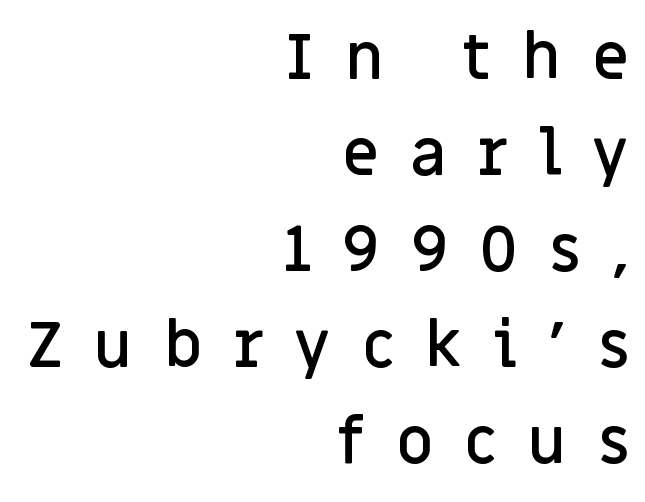
A clean baseline with only descenders dipping below it. Do the letters lean? They stand straight. Do the characters align in a grid? No, the font is proportional. The lines are quadded right. Caption: expanded tracking, letters set apart.
